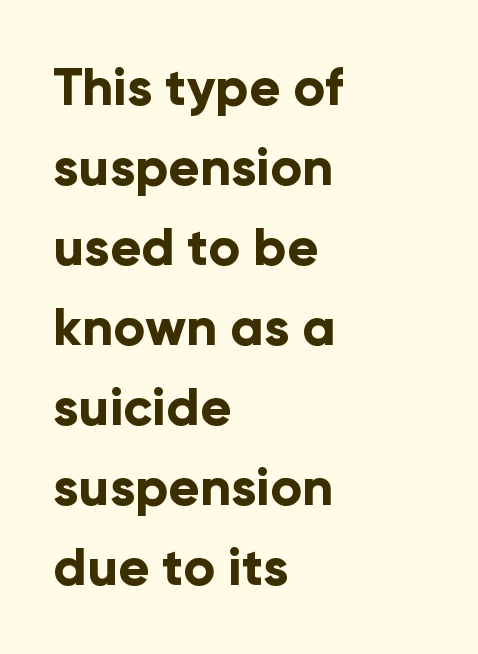
Q: Is the text bold? A: Yes.
Q: Is the text italic (slanted)? A: No, it is upright.
Q: Is the typeface a serif or a sans-serif typeface? A: Sans-serif.
Q: Is the text underlined? A: No.
Q: How is the paragraph aligned? A: Left-aligned.
Q: Is the spacing between letters normal or unusually wide? A: Normal.
Q: Is the spacing between lines tight, normal or loose? A: Normal.
Q: Width (condensed, normal, or wide)? A: Normal.
Q: Stroke contrast? A: Low.
Q: x-height? A: Medium.
Q: Monospaced? A: No.
